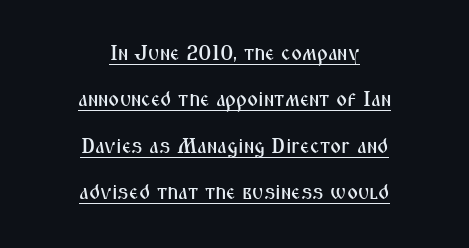
Posture: straight, roman, zero tilt. Layout note: lines centered. The line-height multiplier appears high, well above default. Descenders here cross a horizontal rule under the line. Observe the ordinary spacing: letters are neighbours, not strangers.
